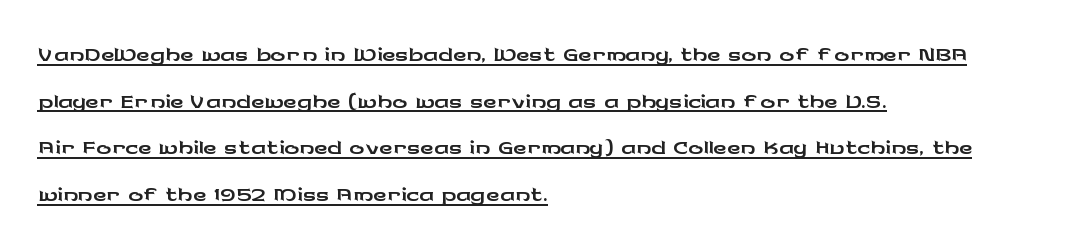
The image shows 37 px wide sans-serif type, upright; set left-aligned, normal line spacing (1.26x), normal letter spacing, underlined; low stroke contrast and a medium x-height.
